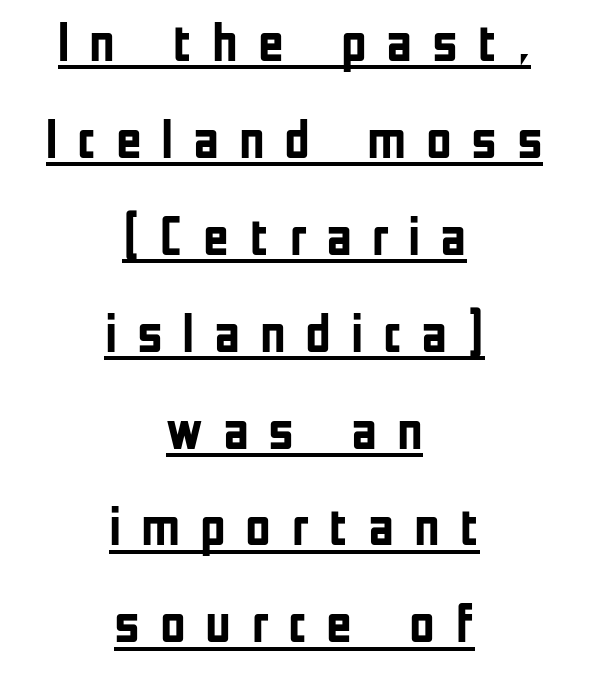
Q: Is the text bold? A: Yes.
Q: Is the text italic (slanted)? A: No, it is upright.
Q: Is the typeface a serif or a sans-serif typeface? A: Sans-serif.
Q: Is the text underlined? A: Yes.
Q: How is the paragraph aligned? A: Centered.
Q: Is the spacing between letters normal or unusually wide? A: Unusually wide.
Q: Width (condensed, normal, or wide)? A: Condensed.
Q: Stroke contrast? A: Low.
Q: x-height? A: Medium.
Q: Monospaced? A: No.
